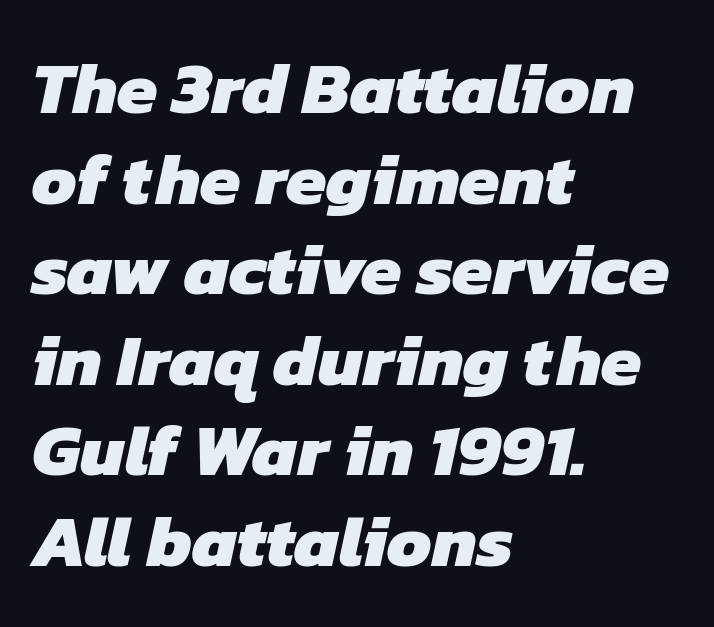
Q: Is the text bold? A: Yes.
Q: Is the typeface a serif or a sans-serif typeface? A: Sans-serif.
Q: Is the text underlined? A: No.
Q: How is the paragraph aligned? A: Left-aligned.
Q: Is the spacing between letters normal or unusually wide? A: Normal.
Q: Width (condensed, normal, or wide)? A: Normal.
Q: Stroke contrast? A: Low.
Q: x-height? A: Medium.
Q: Monospaced? A: No.
